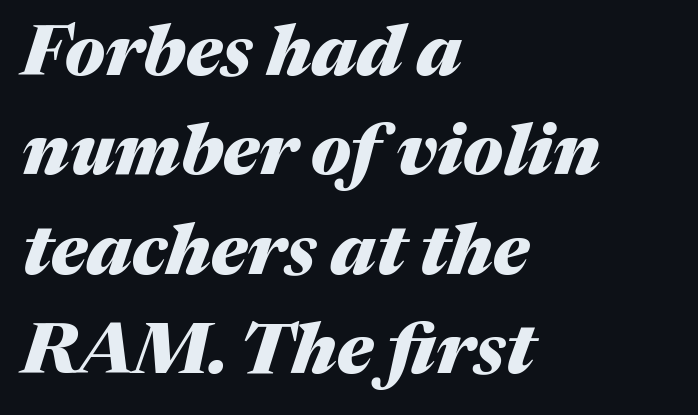
The image shows 71 px heavy type, italic (leaning right); set left-aligned, normal line spacing (1.4x), normal letter spacing, not underlined; medium stroke contrast and a medium x-height.
